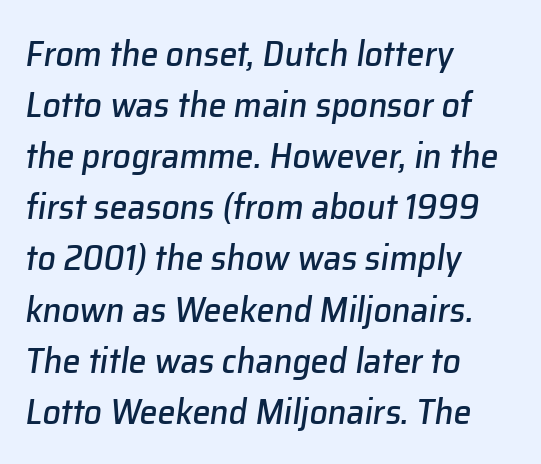
The image shows 36 px text type, italic (leaning right); set left-aligned, normal line spacing (1.42x), normal letter spacing, not underlined; low stroke contrast and a medium x-height.
